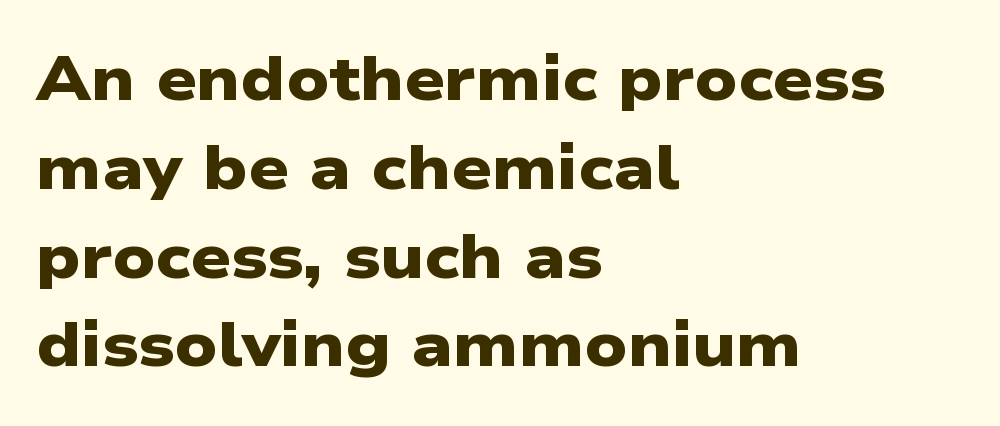
The rendering uses natural spacing where letterforms have individual widths. Letters rest on an invisible, unmarked baseline. A sans-serif font was chosen for this passage. The letters sit at their default tracking, neither squeezed nor spread.
